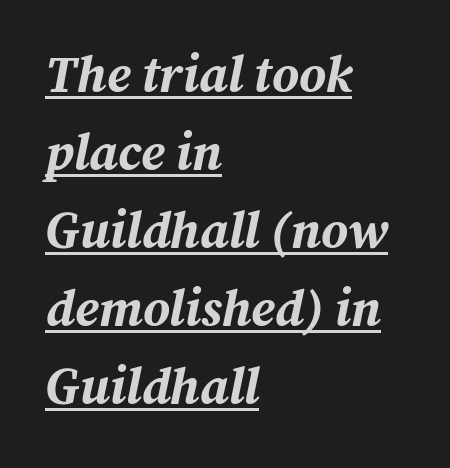
Honestly, the underline is the first thing you notice here. Strokes here are thick enough to call this a true bold. This is oblique type, the kind used for emphasis or titles. Characters follow at the spacing the type designer built in.
